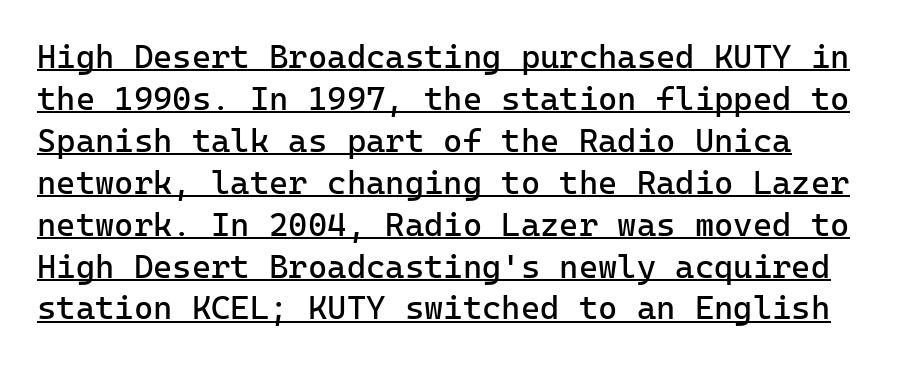
The image shows 33 px regular-weight sans-serif type, upright; set normal line spacing (1.27x), normal letter spacing, underlined; low stroke contrast and a medium x-height.
